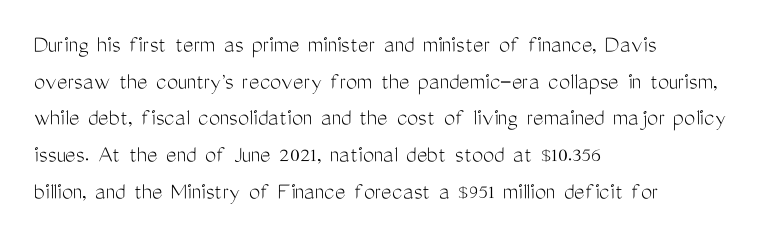
Q: Is the text bold? A: No.
Q: Is the text italic (slanted)? A: No, it is upright.
Q: Is the text underlined? A: No.
Q: How is the paragraph aligned? A: Left-aligned.
Q: Is the spacing between letters normal or unusually wide? A: Normal.
Q: Is the spacing between lines tight, normal or loose? A: Normal.
